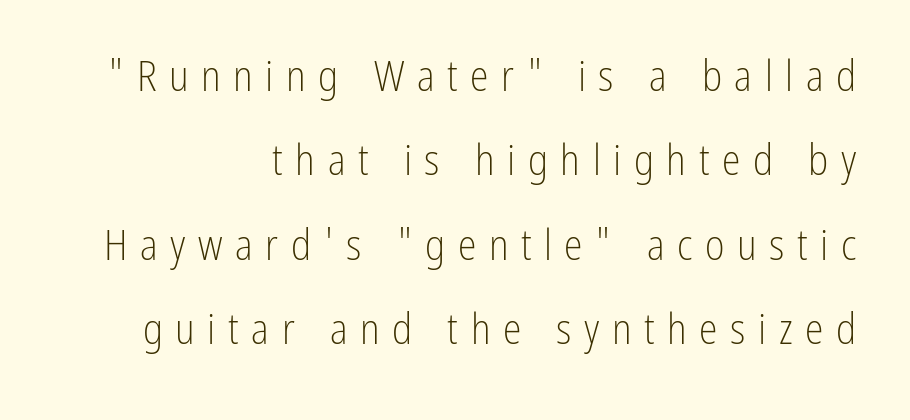
Q: Is the text bold? A: No.
Q: Is the text italic (slanted)? A: No, it is upright.
Q: Is the typeface a serif or a sans-serif typeface? A: Sans-serif.
Q: Is the text underlined? A: No.
Q: How is the paragraph aligned? A: Right-aligned.
Q: Is the spacing between letters normal or unusually wide? A: Unusually wide.
Q: Is the spacing between lines tight, normal or loose? A: Loose.
Q: Width (condensed, normal, or wide)? A: Condensed.
Q: Stroke contrast? A: Low.
Q: x-height? A: Medium.
Q: Monospaced? A: No.
